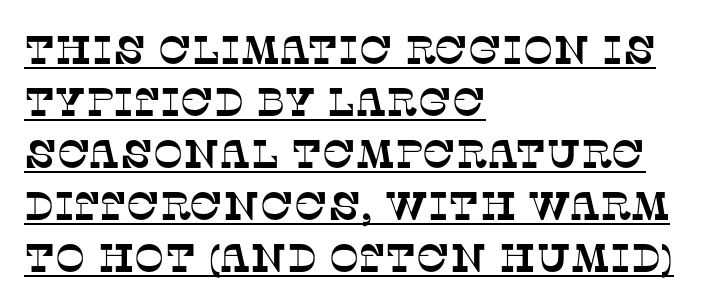
Character widths vary here, with narrow letters taking less room than wide ones. The text was rendered using a seriffed face with decorative stroke endings. Honestly, the underline is the first thing you notice here. Inter-character spacing is left at the font's built-in metrics. Baseline-to-baseline distance is the conventional proportion of letter height.
